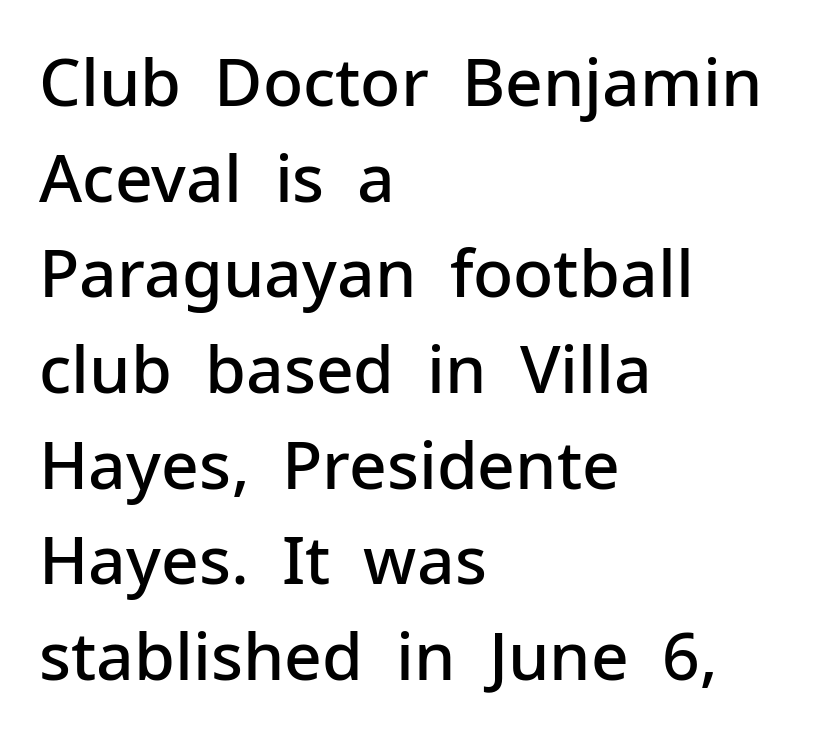
In terms of posture, this sample is upright. Line starts are locked; line ends wander. This rendering features lettering with no underline. The lines sit at an ordinary, default distance from one another. As a designer I'd log this as weight 600, semibold. Think of a printed novel: that variable character pitch is what you see here.
